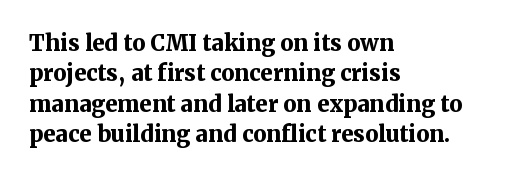
The image shows 22 px bold type, upright; set left-aligned, normal line spacing (1.38x), normal letter spacing, not underlined.
